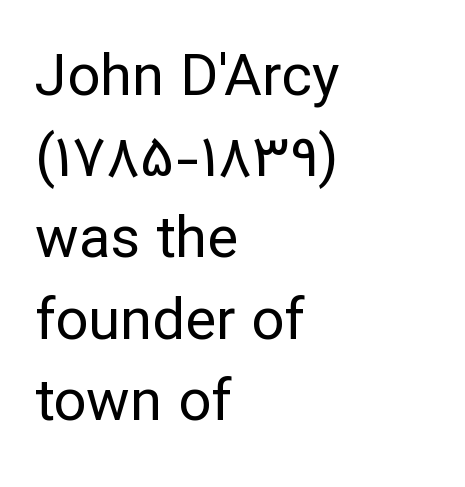
The image shows 58 px regular-weight sans-serif type, upright; set left-aligned, normal line spacing (1.4x), normal letter spacing, not underlined; low stroke contrast and a medium x-height.
